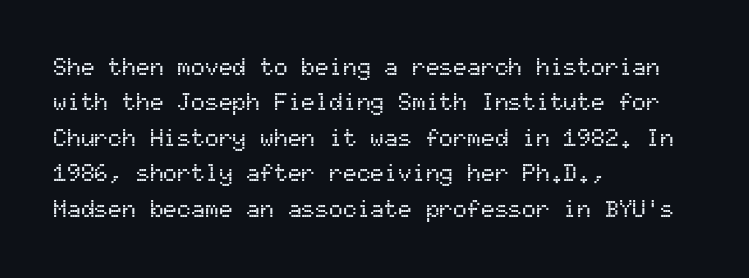
Nope, not italic — everything's standing straight. Words appear dense and cohesive because spacing is normal. The baseline area is clear. These lines sit exactly where default settings would place them. The compositor pushed each line to the left boundary.
